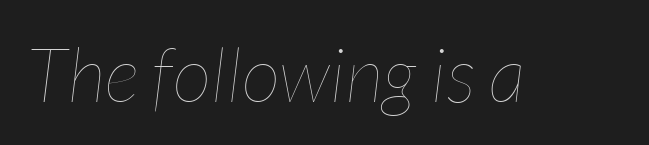
Q: Is the text bold? A: No.
Q: Is the text italic (slanted)? A: Yes, it leans right by about 7 degrees.
Q: Is the text underlined? A: No.
Q: Is the spacing between letters normal or unusually wide? A: Normal.
Q: Width (condensed, normal, or wide)? A: Condensed.
Q: Stroke contrast? A: Low.
Q: x-height? A: Medium.
Q: Monospaced? A: No.
